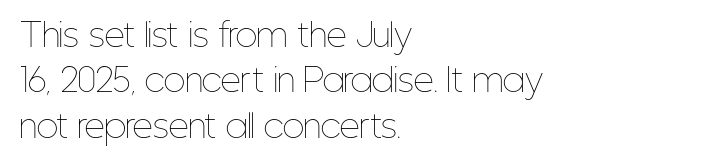
The image shows 32 px thin, condensed type, upright; set left-aligned, normal line spacing (1.42x), normal letter spacing, not underlined; low stroke contrast and a medium x-height.
